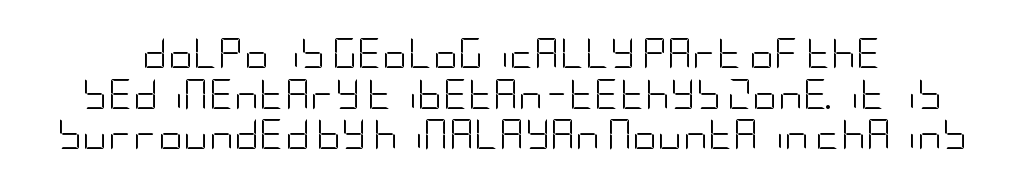
The image shows 31 px light, condensed sans-serif type, upright; set normal line spacing (1.31x), normal letter spacing, not underlined; low stroke contrast and a large x-height.
